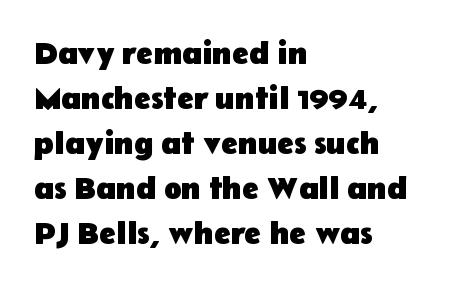
The image shows 32 px heavy sans-serif type, upright; set left-aligned, normal line spacing (1.41x), normal letter spacing, not underlined; low stroke contrast and a medium x-height.
